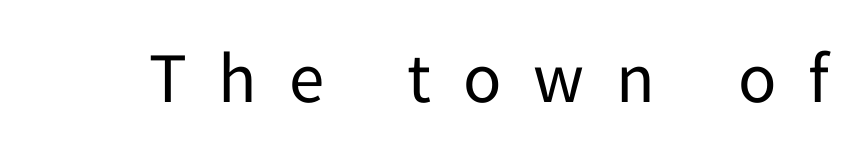
{"serif": "no", "italic": "no", "bold": "no", "weight": "regular", "width": "normal", "stroke_contrast": "low", "x_height": "medium", "monospaced": "no", "underline": "no", "letter_spacing": "wide", "letter_spacing_em": 0.45, "glyph_px": 71}
